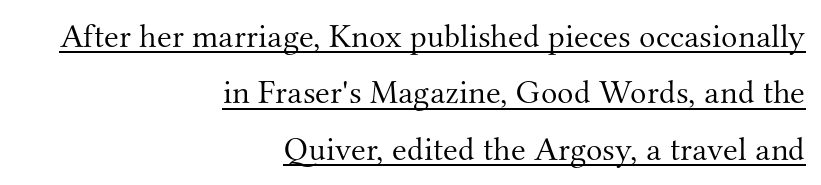
These lines sit exactly where default settings would place them. A light-to-regular cut is what we see here. The type family on display is of the serif kind. The passage shown has conventional tracking throughout.
